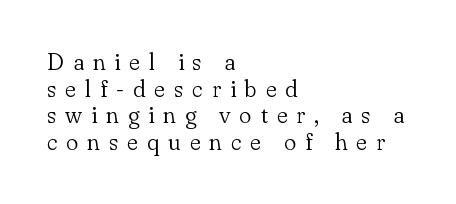
{"italic": "no", "bold": "no", "underline": "no", "align": "left", "line_spacing_ratio": 1.16, "letter_spacing": "wide", "letter_spacing_em": 0.39, "glyph_px": 23}
